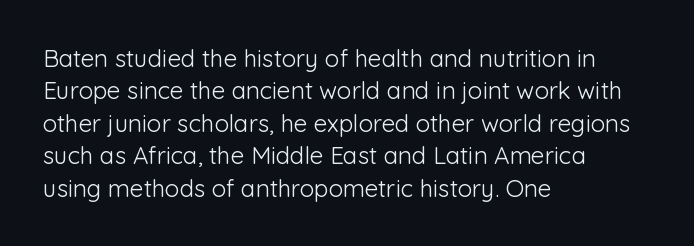
The image shows 24 px text type, upright; set left-aligned, normal line spacing (1.35x), normal letter spacing, not underlined.
